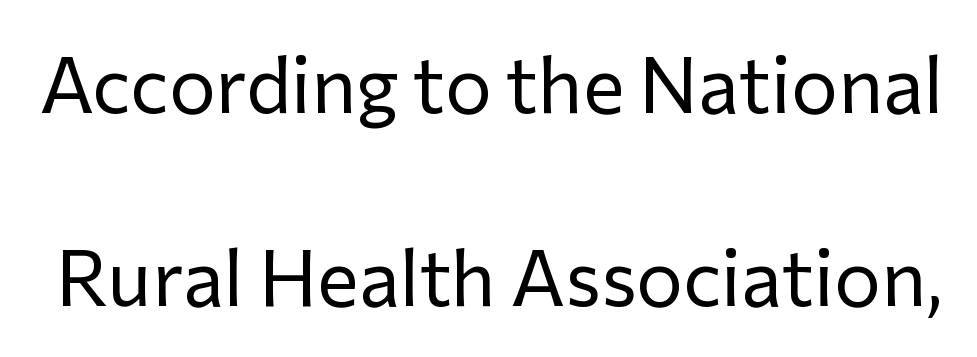
The image shows 78 px regular-weight sans-serif type, upright; set loose line spacing (2.48x), normal letter spacing, not underlined; low stroke contrast and a medium x-height.
